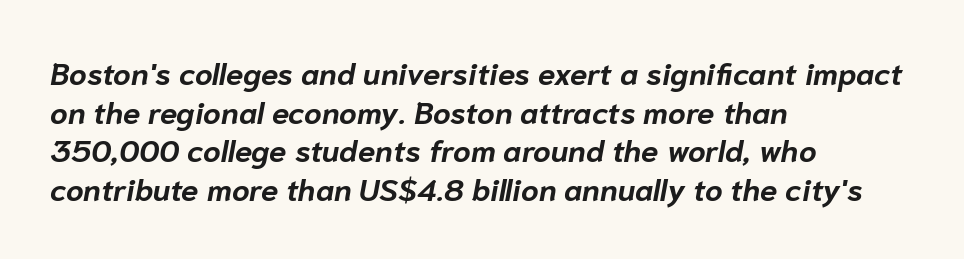
Q: Is the text bold? A: Yes.
Q: Is the text italic (slanted)? A: Yes, it leans right by about 10 degrees.
Q: Is the text underlined? A: No.
Q: How is the paragraph aligned? A: Left-aligned.
Q: Is the spacing between letters normal or unusually wide? A: Normal.
Q: Is the spacing between lines tight, normal or loose? A: Normal.
Q: Width (condensed, normal, or wide)? A: Normal.
Q: Stroke contrast? A: Low.
Q: x-height? A: Medium.
Q: Monospaced? A: No.
